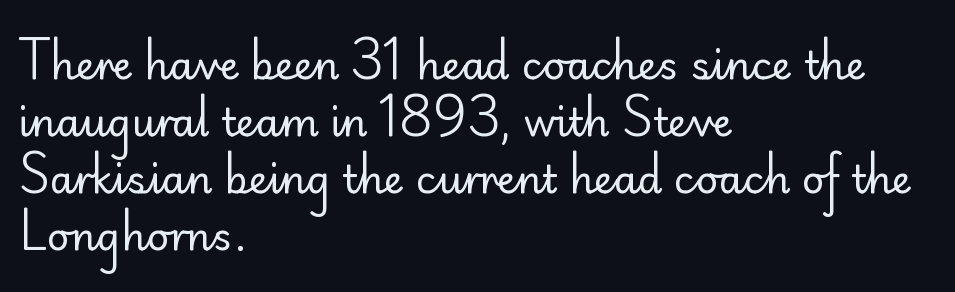
Q: Is the text bold? A: No.
Q: Is the text italic (slanted)? A: No, it is upright.
Q: Is the typeface a serif or a sans-serif typeface? A: Sans-serif.
Q: Is the text underlined? A: No.
Q: How is the paragraph aligned? A: Left-aligned.
Q: Is the spacing between letters normal or unusually wide? A: Normal.
Q: Is the spacing between lines tight, normal or loose? A: Normal.
Q: Width (condensed, normal, or wide)? A: Normal.
Q: Stroke contrast? A: Low.
Q: x-height? A: Small.
Q: Monospaced? A: No.
